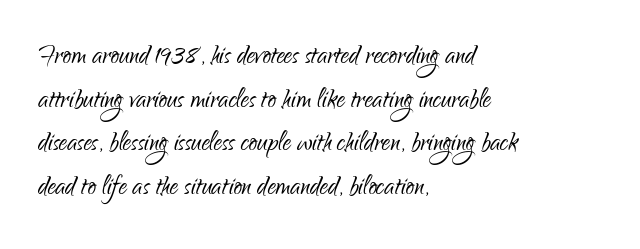
Decoration check: the copy has no underline. The rendering uses a moderate line-height, typical for paragraphs. Character widths vary here, with narrow letters taking less room than wide ones. The rendering keeps characters at their native spacing.
